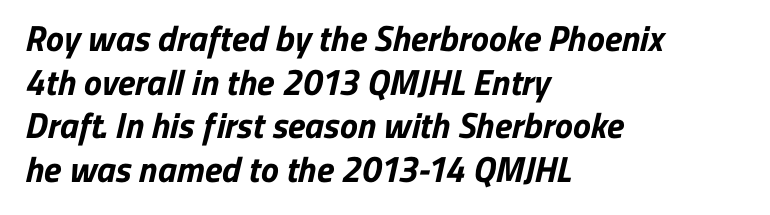
{"serif": "no", "bold": "yes", "weight": "bold", "width": "normal", "stroke_contrast": "low", "x_height": "medium", "monospaced": "no", "underline": "no", "align": "left", "line_spacing_ratio": 1.21, "letter_spacing": "normal", "letter_spacing_em": 0.0, "glyph_px": 36}
